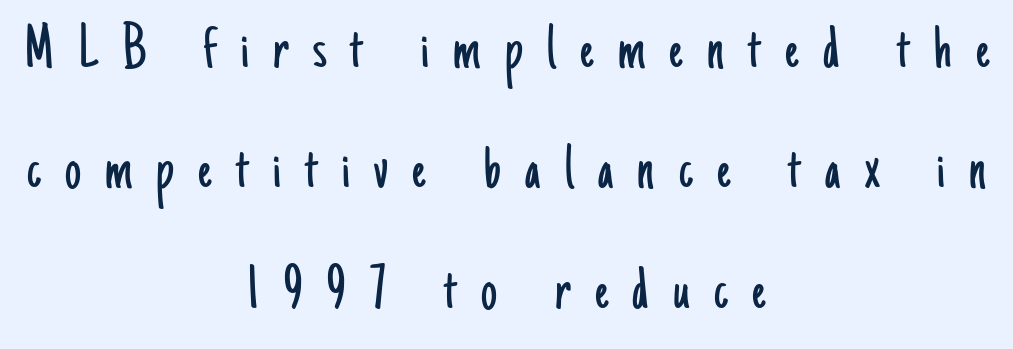
{"serif": "no", "italic": "no", "bold": "no", "weight": "light", "width": "condensed", "stroke_contrast": "low", "x_height": "small", "monospaced": "no", "underline": "no", "align": "center", "line_spacing_ratio": 1.88, "letter_spacing": "wide", "letter_spacing_em": 0.38, "glyph_px": 64}
